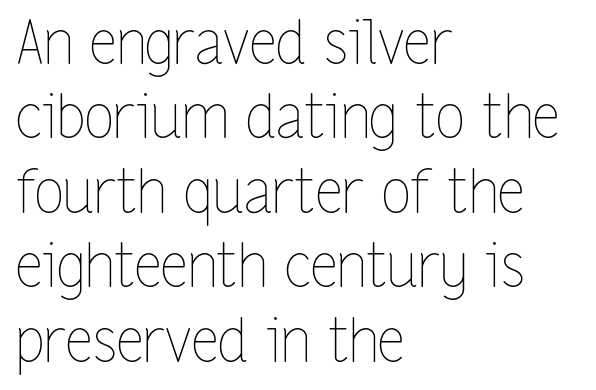
{"italic": "no", "bold": "no", "weight": "thin", "width": "condensed", "stroke_contrast": "low", "x_height": "medium", "monospaced": "no", "underline": "no", "align": "left", "line_spacing_ratio": 1.24, "letter_spacing": "normal", "letter_spacing_em": 0.0, "glyph_px": 60}
